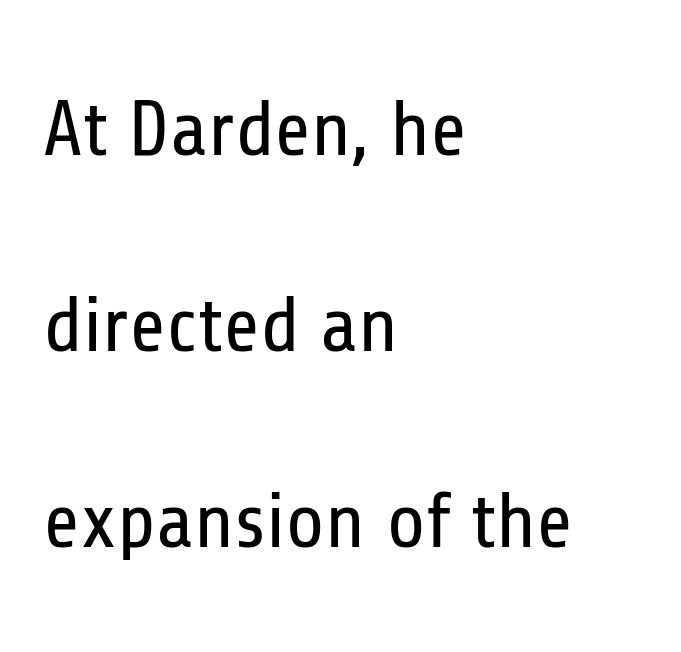
{"serif": "no", "italic": "no", "bold": "no", "weight": "regular", "width": "condensed", "stroke_contrast": "low", "x_height": "medium", "monospaced": "no", "underline": "no", "align": "left", "line_spacing": "loose", "line_spacing_ratio": 2.48, "letter_spacing": "normal", "letter_spacing_em": 0.0, "glyph_px": 79}
